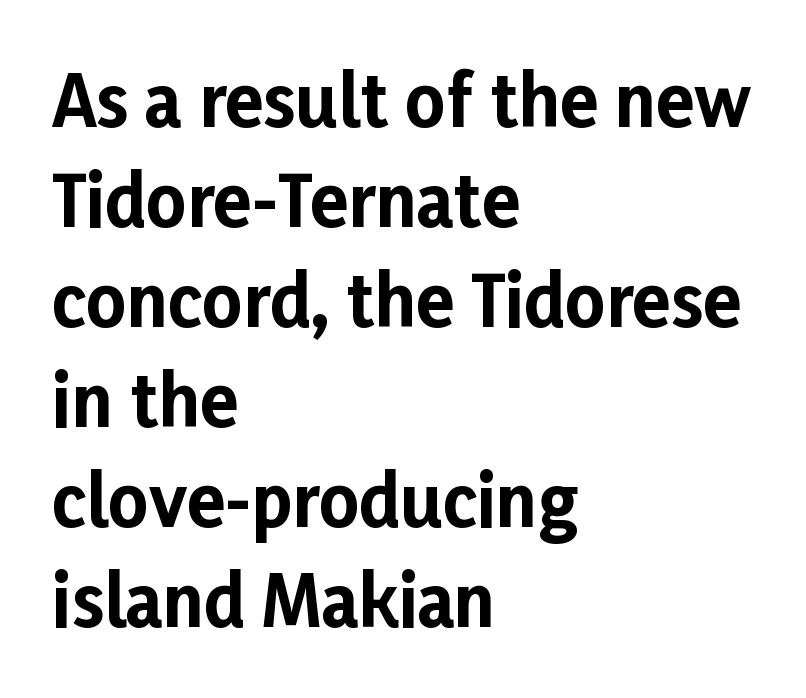
Q: Is the text bold? A: Yes.
Q: Is the text italic (slanted)? A: No, it is upright.
Q: Is the typeface a serif or a sans-serif typeface? A: Sans-serif.
Q: Is the text underlined? A: No.
Q: How is the paragraph aligned? A: Left-aligned.
Q: Is the spacing between letters normal or unusually wide? A: Normal.
Q: Is the spacing between lines tight, normal or loose? A: Normal.
Q: Width (condensed, normal, or wide)? A: Normal.
Q: Stroke contrast? A: Low.
Q: x-height? A: Medium.
Q: Monospaced? A: No.
